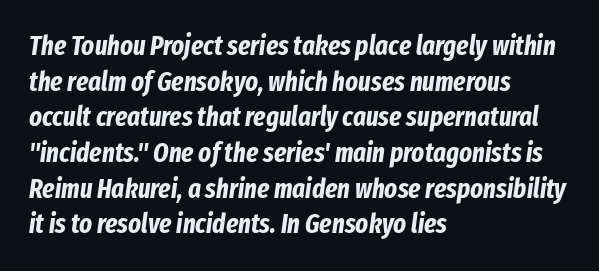
{"italic": "yes", "lean": "right", "slant_degrees": 8, "bold": "yes", "underline": "no", "align": "left", "line_spacing": "normal", "line_spacing_ratio": 1.32, "letter_spacing": "normal", "letter_spacing_em": 0.0, "glyph_px": 27}
